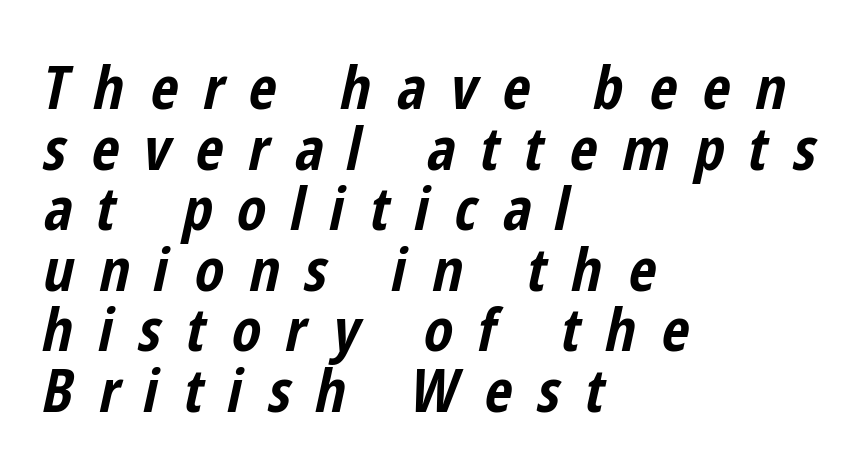
Q: Is the text bold? A: Yes.
Q: Is the text italic (slanted)? A: Yes, it leans right by about 12 degrees.
Q: Is the text underlined? A: No.
Q: How is the paragraph aligned? A: Left-aligned.
Q: Is the spacing between letters normal or unusually wide? A: Unusually wide.
Q: Is the spacing between lines tight, normal or loose? A: Tight.
Q: Width (condensed, normal, or wide)? A: Condensed.
Q: Stroke contrast? A: Low.
Q: x-height? A: Medium.
Q: Monospaced? A: No.
